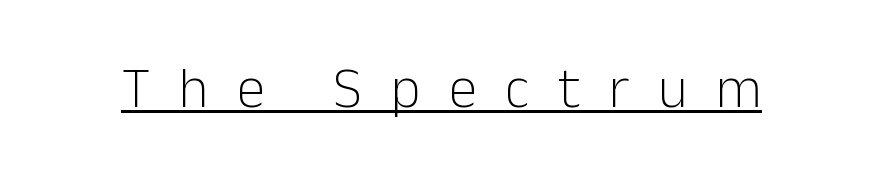
{"serif": "no", "italic": "no", "bold": "no", "weight": "light", "width": "normal", "stroke_contrast": "low", "x_height": "medium", "monospaced": "no", "underline": "yes", "letter_spacing": "wide", "letter_spacing_em": 0.5, "glyph_px": 57}
